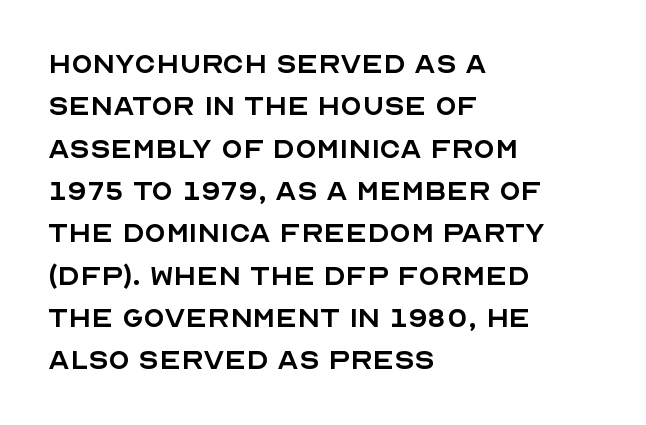
{"serif": "no", "italic": "no", "bold": "no", "weight": "regular", "width": "normal", "x_height": "large", "monospaced": "no", "underline": "no", "align": "left", "line_spacing_ratio": 1.21, "letter_spacing": "normal", "letter_spacing_em": 0.0, "glyph_px": 35}
